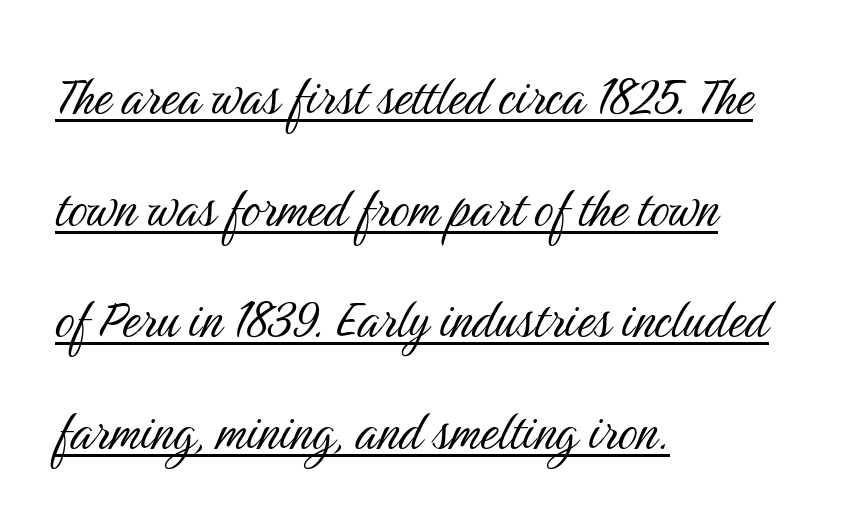
Q: Is the text bold? A: No.
Q: Is the text italic (slanted)? A: Yes.
Q: Is the typeface a serif or a sans-serif typeface? A: Sans-serif.
Q: Is the text underlined? A: Yes.
Q: How is the paragraph aligned? A: Left-aligned.
Q: Is the spacing between letters normal or unusually wide? A: Normal.
Q: Width (condensed, normal, or wide)? A: Condensed.
Q: Stroke contrast? A: Medium.
Q: x-height? A: Medium.
Q: Monospaced? A: No.
